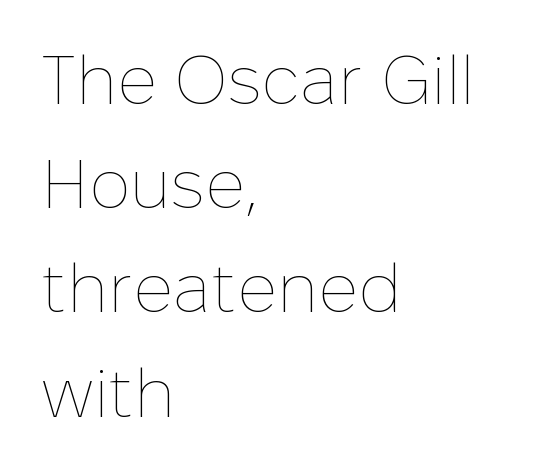
The image shows 69 px thin type, upright; set left-aligned, normal line spacing (1.51x), normal letter spacing, not underlined; low stroke contrast and a medium x-height.
